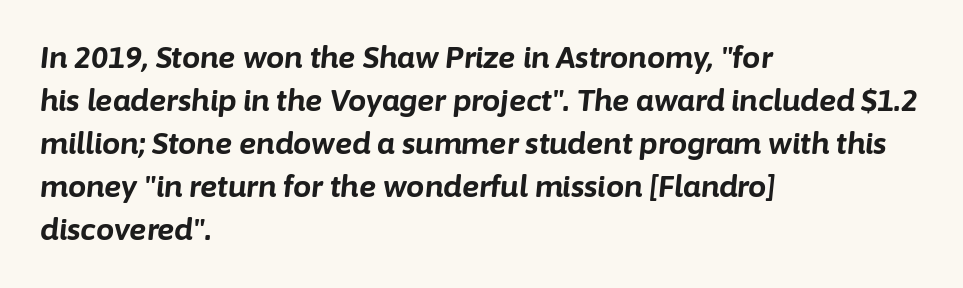
Q: Is the text bold? A: Yes.
Q: Is the text italic (slanted)? A: Yes, it leans right by about 6 degrees.
Q: Is the text underlined? A: No.
Q: How is the paragraph aligned? A: Left-aligned.
Q: Is the spacing between letters normal or unusually wide? A: Normal.
Q: Is the spacing between lines tight, normal or loose? A: Normal.
Q: Width (condensed, normal, or wide)? A: Normal.
Q: Stroke contrast? A: Low.
Q: x-height? A: Medium.
Q: Monospaced? A: No.
